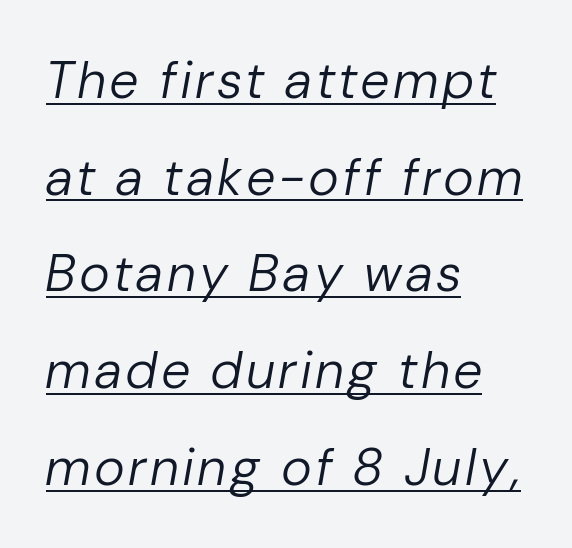
The image shows 52 px regular-weight type, italic (leaning right); set left-aligned, line spacing 1.86x, underlined; low stroke contrast and a medium x-height.
